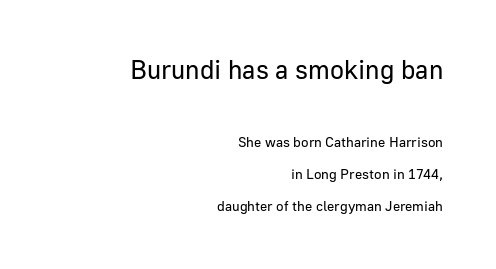
{"italic": "no", "bold": "no", "underline": "no", "align": "right", "line_spacing": "loose", "line_spacing_ratio": 2.29, "letter_spacing": "normal", "letter_spacing_em": 0.0, "larger_block": "first", "size_ratio": 1.86, "glyph_px": 26}
